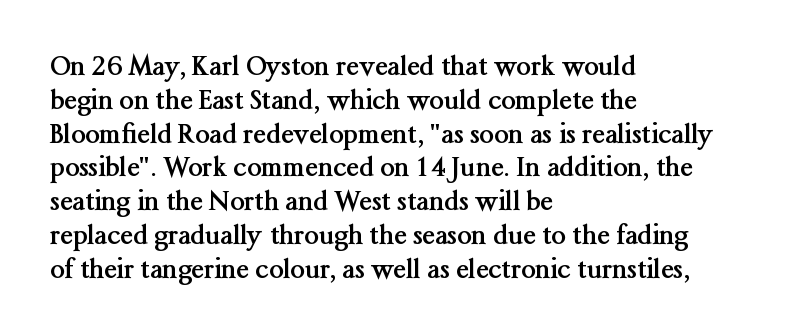
The image shows 26 px bold type, upright; set left-aligned, normal line spacing (1.3x), normal letter spacing, not underlined.
